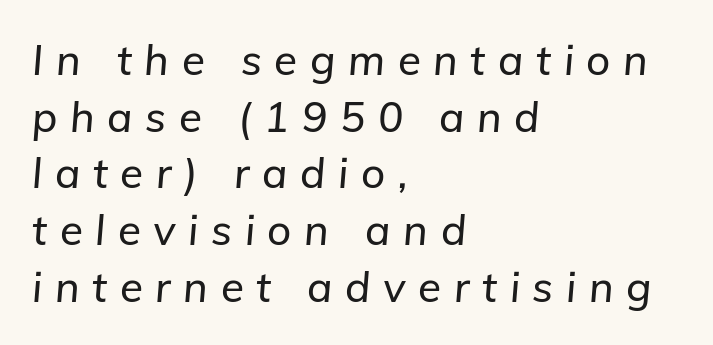
The image shows 42 px text type, italic (leaning right); set left-aligned, normal line spacing (1.35x), unusually wide letter spacing (+0.3 em), not underlined; low stroke contrast and a medium x-height.
